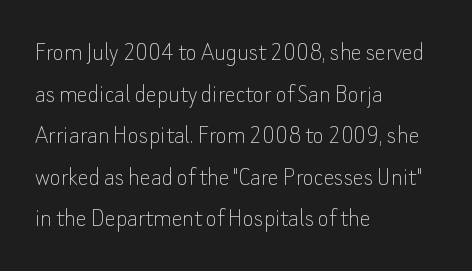
This sample uses an upright cut, with every glyph sitting square on the baseline. Lines of text with bare space underneath. The setting favours the left margin, as ordinary paragraphs usually do. Leading: standard. The typesetting does not lean heavy: it is not bold. You could call the tracking neutral — neither tight nor loose.
